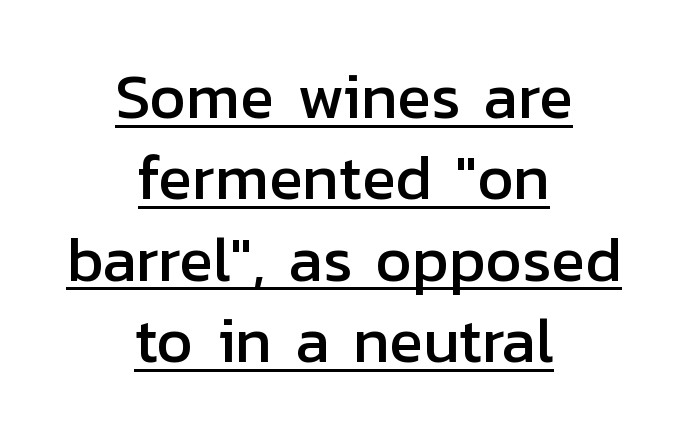
The image shows 63 px sans-serif type, upright; set centered, normal line spacing (1.29x), normal letter spacing, underlined; low stroke contrast and a medium x-height.
